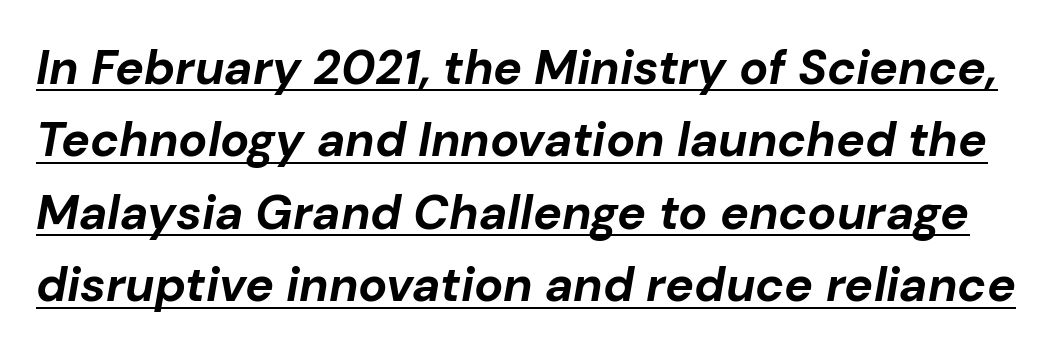
Q: Is the text bold? A: Yes.
Q: Is the text italic (slanted)? A: Yes, it leans right by about 10 degrees.
Q: Is the text underlined? A: Yes.
Q: Is the spacing between letters normal or unusually wide? A: Normal.
Q: Is the spacing between lines tight, normal or loose? A: Normal.
Q: Width (condensed, normal, or wide)? A: Normal.
Q: Stroke contrast? A: Low.
Q: x-height? A: Medium.
Q: Monospaced? A: No.
